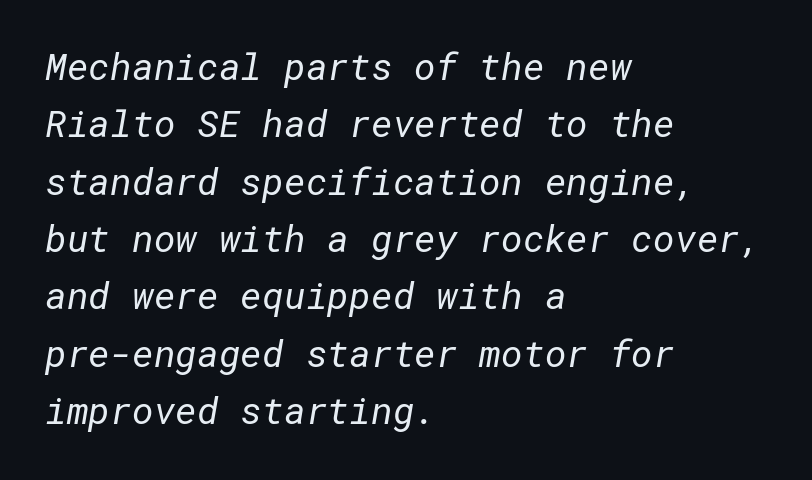
The image shows 37 px regular-weight sans-serif type; set left-aligned, normal line spacing (1.55x), normal letter spacing, not underlined; low stroke contrast and a medium x-height.
